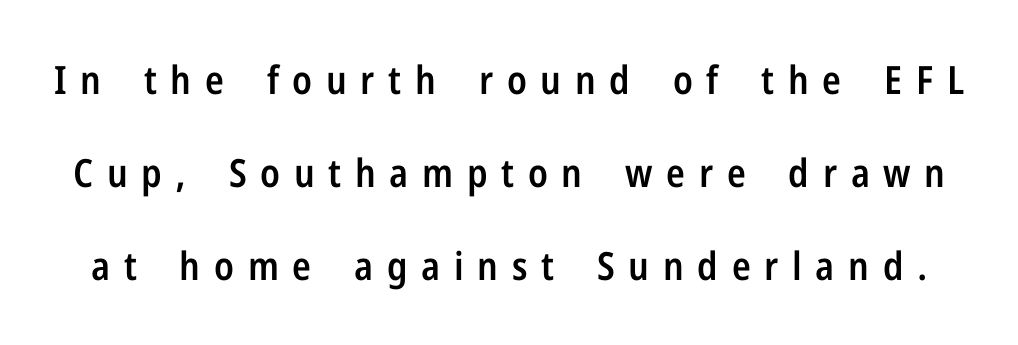
The image shows 39 px semibold, condensed sans-serif type, upright; set loose line spacing (2.39x), unusually wide letter spacing (+0.35 em), not underlined; low stroke contrast and a medium x-height.
